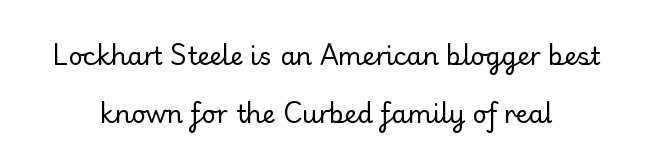
{"italic": "no", "bold": "no", "underline": "no", "align": "center", "line_spacing": "loose", "line_spacing_ratio": 2.31, "letter_spacing": "normal", "letter_spacing_em": 0.0, "glyph_px": 25}
